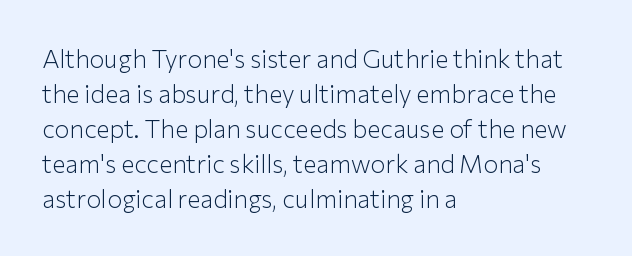
{"italic": "no", "bold": "no", "underline": "no", "align": "left", "line_spacing": "normal", "line_spacing_ratio": 1.4, "letter_spacing": "normal", "letter_spacing_em": 0.0, "glyph_px": 25}
